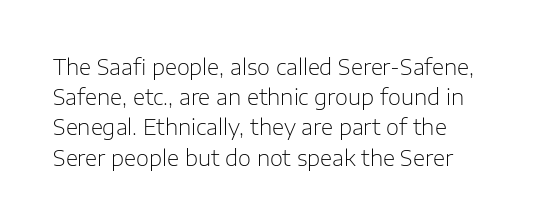
Q: Is the text bold? A: No.
Q: Is the text italic (slanted)? A: No, it is upright.
Q: Is the text underlined? A: No.
Q: Is the spacing between letters normal or unusually wide? A: Normal.
Q: Is the spacing between lines tight, normal or loose? A: Normal.
